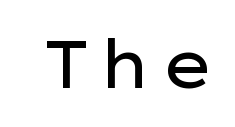
The image shows 66 px regular-weight, wide sans-serif type, upright; set not underlined; low stroke contrast and a medium x-height.
